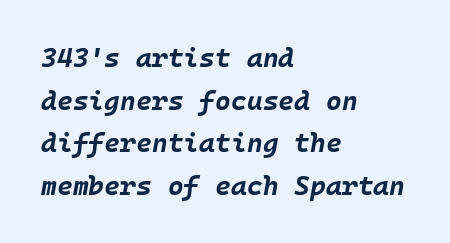
Stroke thickness is high; the sample reads as a true bold. This block has exactly the height ordinary leading produces. The line texture is even and compact thanks to regular tracking. Any mark beneath the type? The region is blank.
